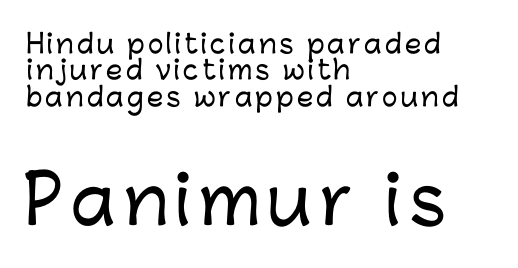
Q: Is the text italic (slanted)? A: No, it is upright.
Q: Is the typeface a serif or a sans-serif typeface? A: Sans-serif.
Q: Is the text underlined? A: No.
Q: How is the paragraph aligned? A: Left-aligned.
Q: Is the spacing between lines tight, normal or loose? A: Tight.
Q: Which block of text is set in a larger size, the first (top) or the second (bottom)? A: The second (bottom) one.
Q: Width (condensed, normal, or wide)? A: Normal.
Q: Stroke contrast? A: Low.
Q: x-height? A: Medium.
Q: Monospaced? A: No.
